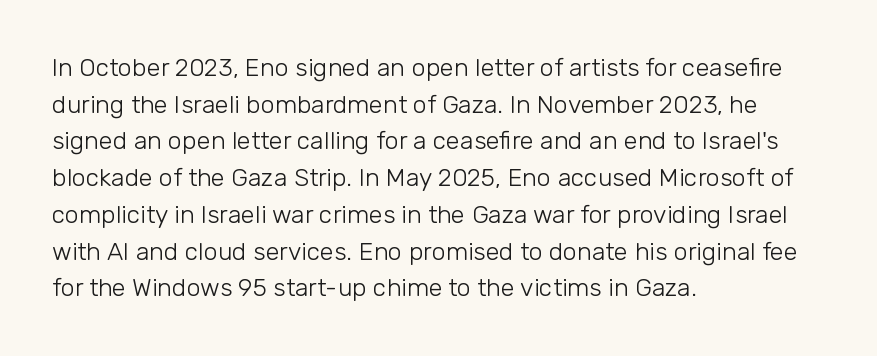
The image shows 25 px text type, upright; set left-aligned, normal line spacing (1.47x), normal letter spacing, not underlined.
